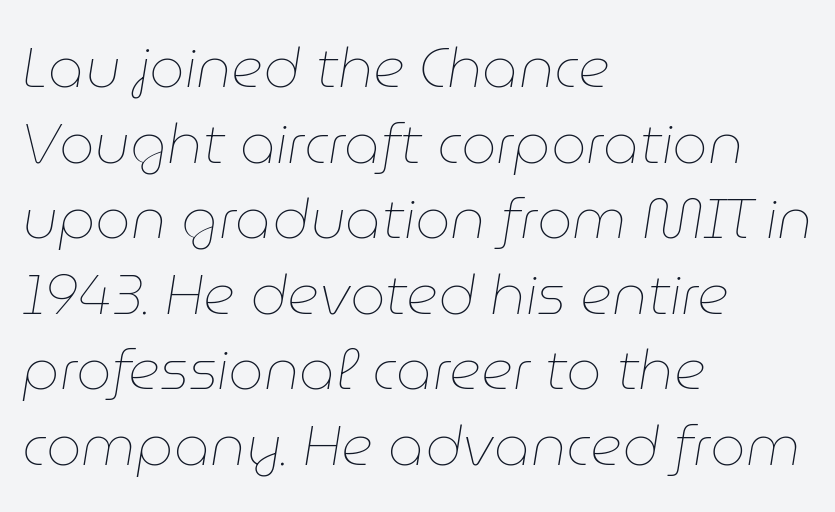
{"italic": "yes", "lean": "right", "slant_degrees": 9, "bold": "no", "weight": "thin", "width": "normal", "stroke_contrast": "low", "x_height": "medium", "monospaced": "no", "underline": "no", "align": "left", "line_spacing": "normal", "line_spacing_ratio": 1.35, "letter_spacing": "normal", "letter_spacing_em": 0.0, "glyph_px": 56}
